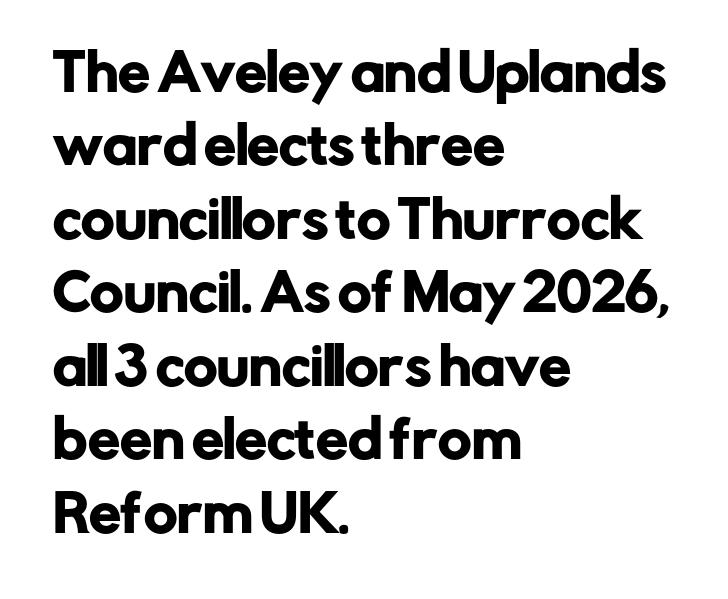
Q: Is the text italic (slanted)? A: No, it is upright.
Q: Is the typeface a serif or a sans-serif typeface? A: Sans-serif.
Q: Is the text underlined? A: No.
Q: How is the paragraph aligned? A: Left-aligned.
Q: Is the spacing between letters normal or unusually wide? A: Normal.
Q: Is the spacing between lines tight, normal or loose? A: Normal.
Q: Width (condensed, normal, or wide)? A: Normal.
Q: Stroke contrast? A: Low.
Q: x-height? A: Medium.
Q: Monospaced? A: No.
